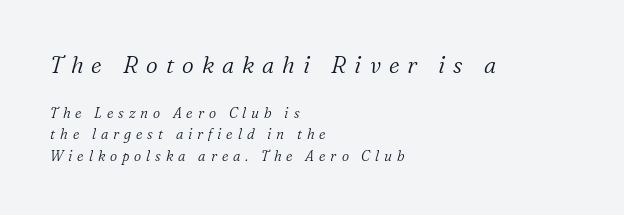
Q: Is the text bold? A: No.
Q: Is the text italic (slanted)? A: Yes, it leans right by about 16 degrees.
Q: Is the text underlined? A: No.
Q: How is the paragraph aligned? A: Left-aligned.
Q: Is the spacing between letters normal or unusually wide? A: Unusually wide.
Q: Is the spacing between lines tight, normal or loose? A: Normal.
Q: Which block of text is set in a larger size, the first (top) or the second (bottom)? A: The first (top) one.
